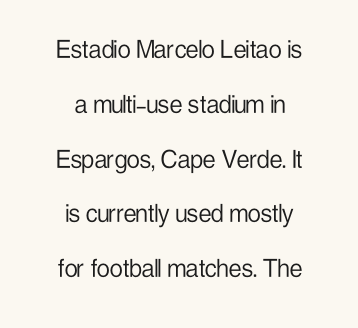
Spacing verdict: proportional, widths tailored to each character. How are the letters spaced? Ordinarily, with no added tracking. Weight: regular or lighter. This is the regular roman posture of the typeface. The rendering shows plain stroke endings on the letterforms — a sans-serif design.
